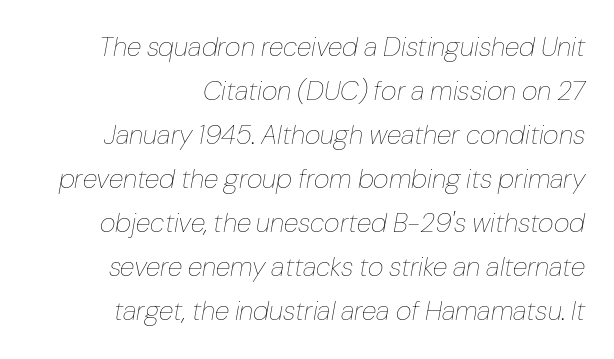
{"italic": "yes", "lean": "right", "slant_degrees": 10, "bold": "no", "underline": "no", "align": "right", "line_spacing": "normal", "line_spacing_ratio": 1.63, "letter_spacing": "normal", "letter_spacing_em": 0.0, "glyph_px": 27}
